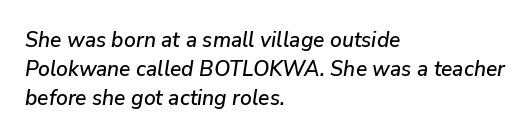
{"italic": "yes", "lean": "right", "slant_degrees": 9, "underline": "no", "align": "left", "line_spacing": "normal", "line_spacing_ratio": 1.37, "letter_spacing": "normal", "letter_spacing_em": 0.0, "glyph_px": 21}
